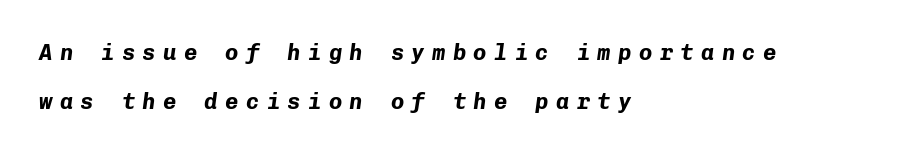
Q: Is the text bold? A: Yes.
Q: Is the text italic (slanted)? A: Yes, it leans right by about 8 degrees.
Q: Is the text underlined? A: No.
Q: How is the paragraph aligned? A: Left-aligned.
Q: Is the spacing between letters normal or unusually wide? A: Unusually wide.
Q: Is the spacing between lines tight, normal or loose? A: Loose.
